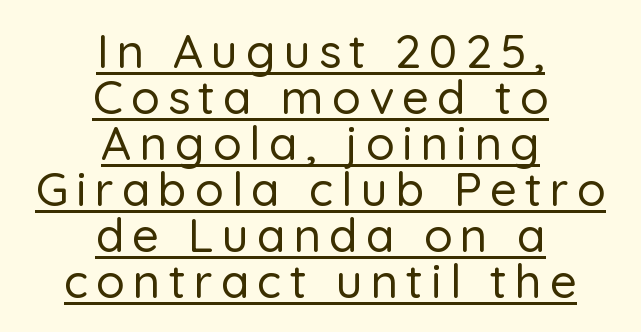
Q: Is the text italic (slanted)? A: No, it is upright.
Q: Is the typeface a serif or a sans-serif typeface? A: Sans-serif.
Q: Is the text underlined? A: Yes.
Q: How is the paragraph aligned? A: Centered.
Q: Is the spacing between lines tight, normal or loose? A: Tight.
Q: Width (condensed, normal, or wide)? A: Normal.
Q: Stroke contrast? A: Low.
Q: x-height? A: Medium.
Q: Monospaced? A: No.
